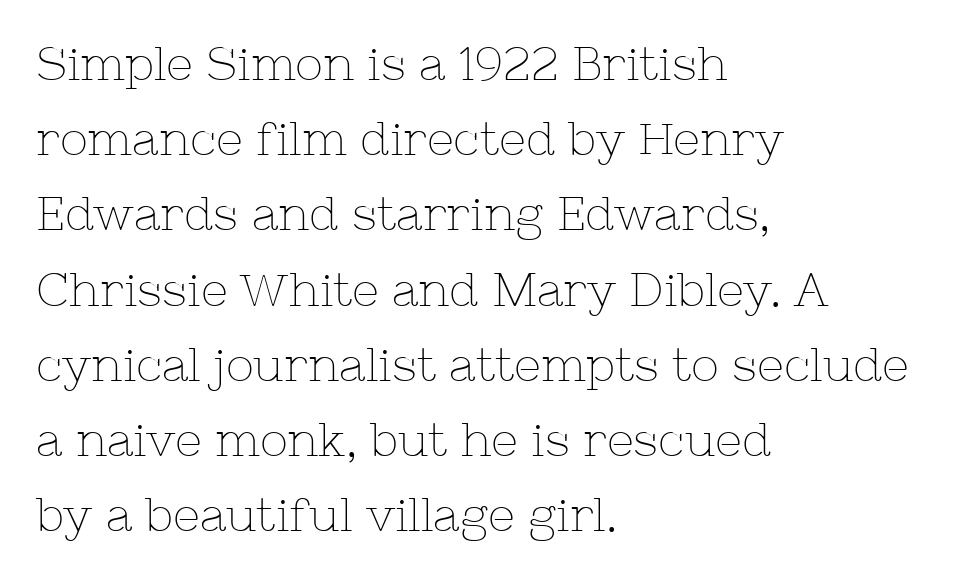
Each new line begins a customary step beneath the previous one. The setting favours the left margin, as ordinary paragraphs usually do. Do the characters align in a grid? No, the font is proportional. Descender tails drop into unmarked territory. The letterforms sit at book weight or below.
